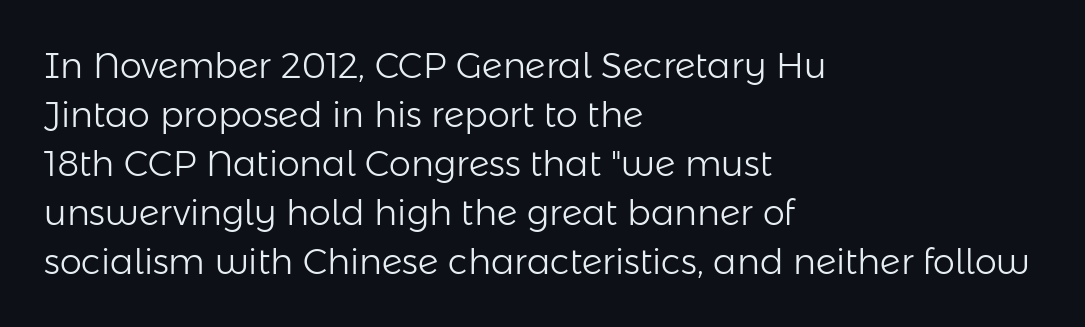
The image shows 35 px light sans-serif type, upright; set left-aligned, normal line spacing (1.4x), normal letter spacing, not underlined; low stroke contrast and a medium x-height.
